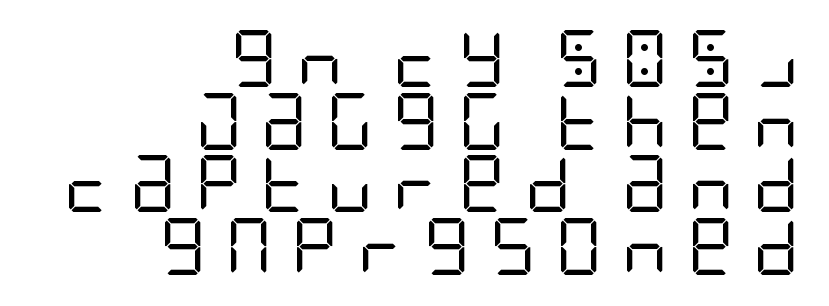
Q: Is the text bold? A: No.
Q: Is the text italic (slanted)? A: No, it is upright.
Q: Is the typeface a serif or a sans-serif typeface? A: Sans-serif.
Q: Is the text underlined? A: No.
Q: How is the paragraph aligned? A: Right-aligned.
Q: Is the spacing between letters normal or unusually wide? A: Unusually wide.
Q: Is the spacing between lines tight, normal or loose? A: Tight.
Q: Width (condensed, normal, or wide)? A: Condensed.
Q: Stroke contrast? A: Low.
Q: x-height? A: Large.
